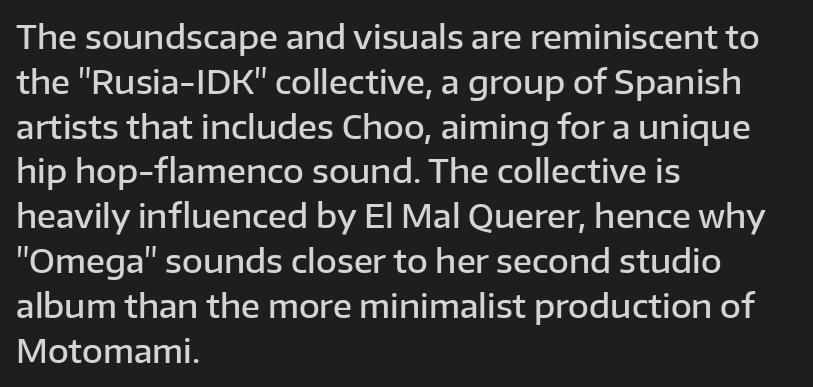
The image shows 32 px semibold sans-serif type, upright; set left-aligned, normal line spacing (1.4x), normal letter spacing, not underlined; low stroke contrast and a medium x-height.
